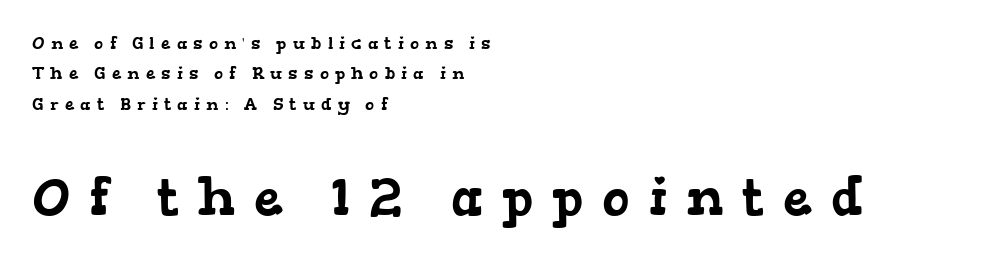
Q: Is the typeface a serif or a sans-serif typeface? A: Serif.
Q: Is the text underlined? A: No.
Q: How is the paragraph aligned? A: Left-aligned.
Q: Is the spacing between letters normal or unusually wide? A: Unusually wide.
Q: Which block of text is set in a larger size, the first (top) or the second (bottom)? A: The second (bottom) one.
Q: Width (condensed, normal, or wide)? A: Wide.
Q: Stroke contrast? A: Low.
Q: x-height? A: Medium.
Q: Monospaced? A: No.
